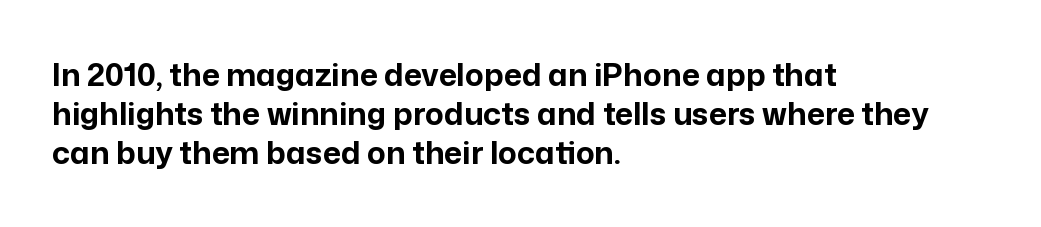
Q: Is the text bold? A: Yes.
Q: Is the text italic (slanted)? A: No, it is upright.
Q: Is the typeface a serif or a sans-serif typeface? A: Sans-serif.
Q: Is the text underlined? A: No.
Q: How is the paragraph aligned? A: Left-aligned.
Q: Is the spacing between letters normal or unusually wide? A: Normal.
Q: Is the spacing between lines tight, normal or loose? A: Normal.
Q: Width (condensed, normal, or wide)? A: Normal.
Q: Stroke contrast? A: Low.
Q: x-height? A: Medium.
Q: Monospaced? A: No.
